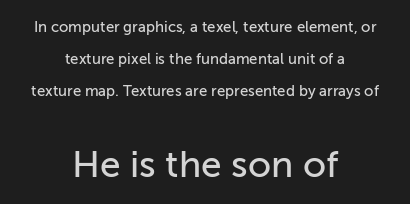
Q: Is the text italic (slanted)? A: No, it is upright.
Q: Is the typeface a serif or a sans-serif typeface? A: Sans-serif.
Q: Is the text underlined? A: No.
Q: How is the paragraph aligned? A: Centered.
Q: Is the spacing between letters normal or unusually wide? A: Normal.
Q: Is the spacing between lines tight, normal or loose? A: Loose.
Q: Which block of text is set in a larger size, the first (top) or the second (bottom)? A: The second (bottom) one.
Q: Width (condensed, normal, or wide)? A: Normal.
Q: Stroke contrast? A: Low.
Q: x-height? A: Medium.
Q: Monospaced? A: No.
